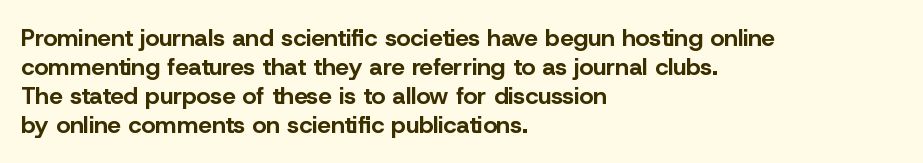
The image shows 24 px bold type, upright; set left-aligned, line spacing 1.21x, normal letter spacing, not underlined.
